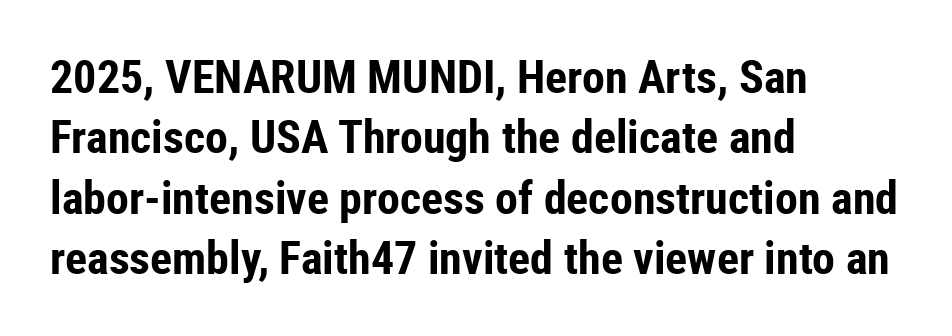
{"serif": "no", "italic": "no", "bold": "yes", "weight": "bold", "width": "condensed", "stroke_contrast": "low", "x_height": "medium", "monospaced": "no", "underline": "no", "align": "left", "line_spacing": "normal", "line_spacing_ratio": 1.31, "letter_spacing": "normal", "letter_spacing_em": 0.0, "glyph_px": 46}
